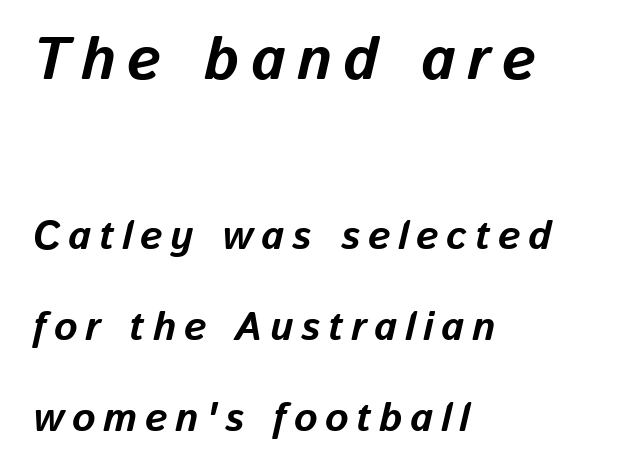
{"italic": "yes", "lean": "right", "slant_degrees": 13, "bold": "yes", "weight": "bold", "width": "normal", "stroke_contrast": "low", "x_height": "medium", "monospaced": "no", "underline": "no", "align": "left", "line_spacing": "loose", "line_spacing_ratio": 2.28, "larger_block": "first", "size_ratio": 1.5, "glyph_px": 60}
